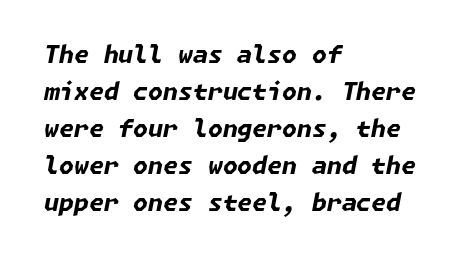
Q: Is the text bold? A: Yes.
Q: Is the text italic (slanted)? A: Yes, it leans right by about 11 degrees.
Q: Is the text underlined? A: No.
Q: How is the paragraph aligned? A: Left-aligned.
Q: Is the spacing between letters normal or unusually wide? A: Normal.
Q: Is the spacing between lines tight, normal or loose? A: Normal.
